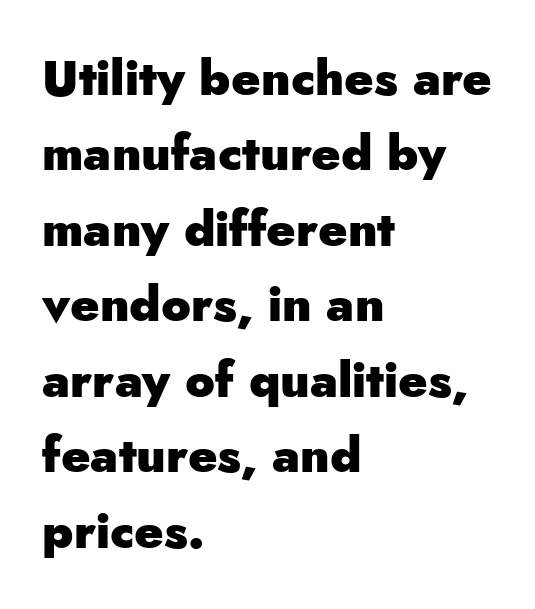
The image shows 49 px heavy sans-serif type, upright; set left-aligned, normal line spacing (1.54x), normal letter spacing, not underlined; low stroke contrast and a small x-height.
